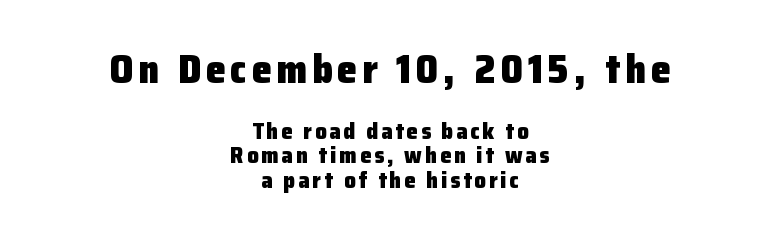
{"serif": "no", "italic": "no", "bold": "yes", "weight": "heavy", "width": "normal", "stroke_contrast": "low", "x_height": "medium", "monospaced": "no", "underline": "no", "align": "center", "line_spacing": "tight", "line_spacing_ratio": 1.07, "larger_block": "first", "size_ratio": 1.74, "glyph_px": 40}
